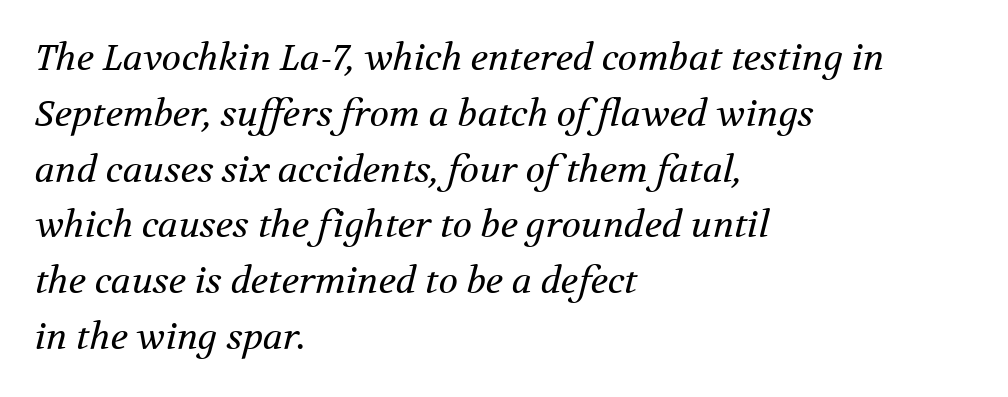
{"serif": "yes", "italic": "yes", "lean": "right", "slant_degrees": 12, "bold": "no", "weight": "regular", "width": "normal", "stroke_contrast": "medium", "x_height": "medium", "monospaced": "no", "underline": "no", "align": "left", "line_spacing": "normal", "line_spacing_ratio": 1.55, "letter_spacing": "normal", "letter_spacing_em": 0.0, "glyph_px": 36}
